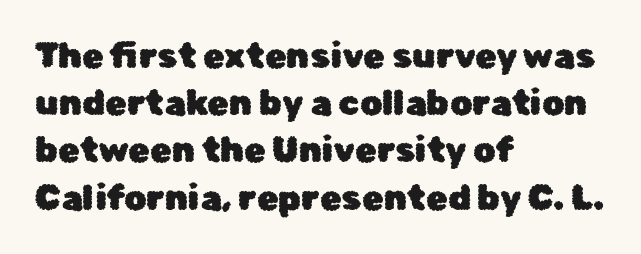
Italic? Not at all — the glyphs are vertical. Line beginnings align vertically; line endings do not. The face used here is a sans, in the tradition of grotesques and geometrics. These lines are rendered in a variable-pitch font.
